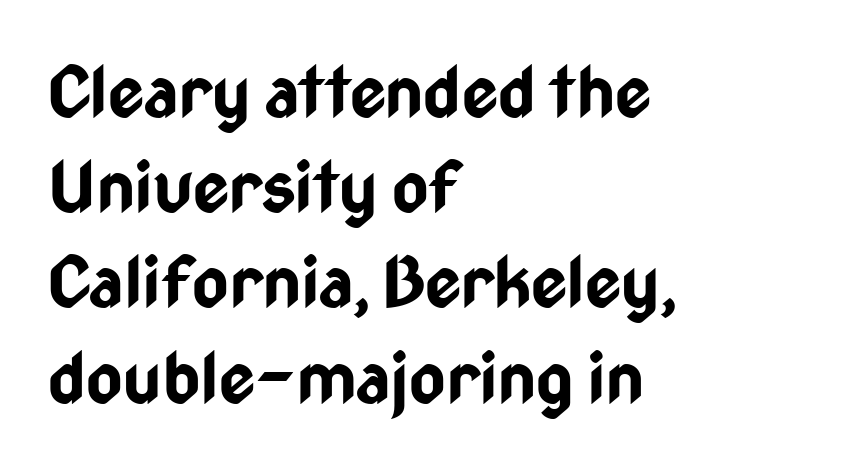
Q: Is the text bold? A: Yes.
Q: Is the text italic (slanted)? A: No, it is upright.
Q: Is the typeface a serif or a sans-serif typeface? A: Sans-serif.
Q: Is the text underlined? A: No.
Q: How is the paragraph aligned? A: Left-aligned.
Q: Is the spacing between letters normal or unusually wide? A: Normal.
Q: Is the spacing between lines tight, normal or loose? A: Normal.
Q: Width (condensed, normal, or wide)? A: Condensed.
Q: Stroke contrast? A: Low.
Q: x-height? A: Medium.
Q: Monospaced? A: No.
